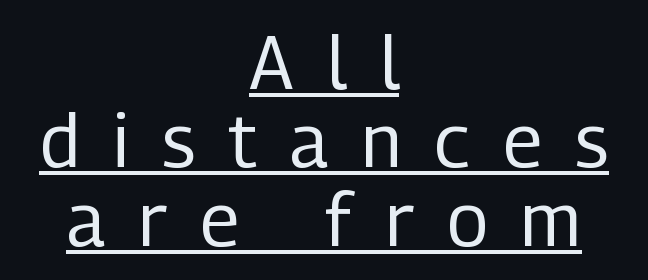
Centered paragraph, ragged on both sides. Every stem runs plumb, perpendicular to the baseline. The leading is snug, giving the passage a crowded texture. Stem width sits at or under what a default text font uses. The tracking jumps out immediately: characters are airy and widely separated. Each letter's strokes conclude bluntly, with no projecting serifs.
